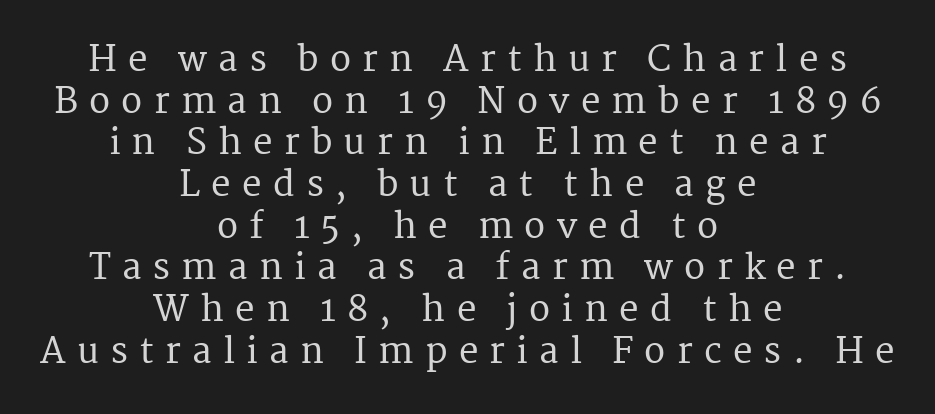
Q: Is the text italic (slanted)? A: No, it is upright.
Q: Is the typeface a serif or a sans-serif typeface? A: Serif.
Q: Is the text underlined? A: No.
Q: How is the paragraph aligned? A: Centered.
Q: Is the spacing between letters normal or unusually wide? A: Unusually wide.
Q: Width (condensed, normal, or wide)? A: Normal.
Q: Stroke contrast? A: Medium.
Q: x-height? A: Medium.
Q: Monospaced? A: No.
